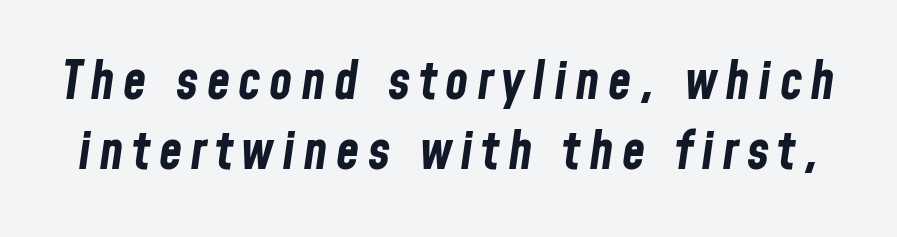
The image shows 53 px bold, condensed type, italic (leaning right); set normal line spacing (1.32x), not underlined; low stroke contrast and a medium x-height.
